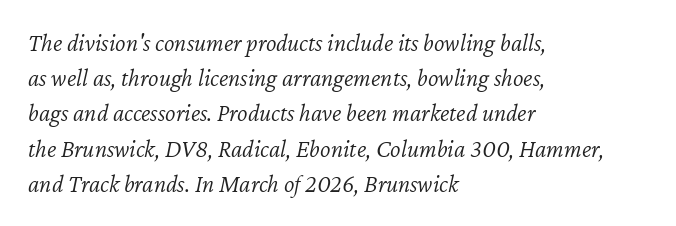
Q: Is the text bold? A: No.
Q: Is the text italic (slanted)? A: Yes, it leans right by about 12 degrees.
Q: Is the text underlined? A: No.
Q: How is the paragraph aligned? A: Left-aligned.
Q: Is the spacing between letters normal or unusually wide? A: Normal.
Q: Is the spacing between lines tight, normal or loose? A: Normal.
